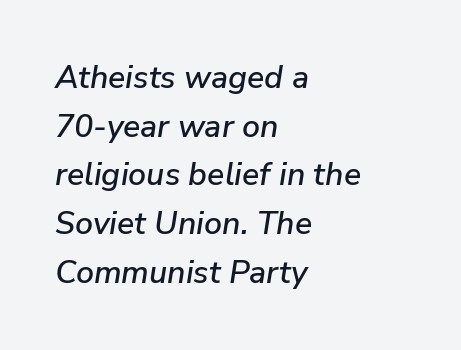
Q: Is the text italic (slanted)? A: Yes, it leans right by about 9 degrees.
Q: Is the text underlined? A: No.
Q: How is the paragraph aligned? A: Left-aligned.
Q: Is the spacing between letters normal or unusually wide? A: Normal.
Q: Is the spacing between lines tight, normal or loose? A: Normal.
Q: Width (condensed, normal, or wide)? A: Normal.
Q: Stroke contrast? A: Low.
Q: x-height? A: Medium.
Q: Monospaced? A: No.
